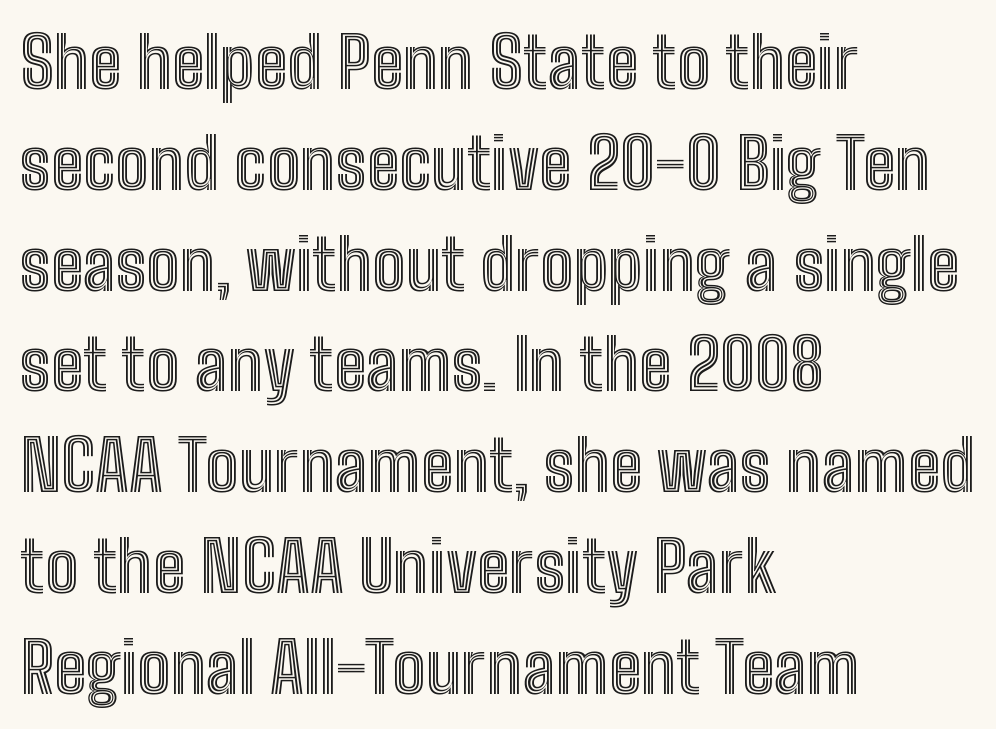
{"italic": "no", "width": "condensed", "x_height": "medium", "monospaced": "no", "underline": "no", "align": "left", "line_spacing": "normal", "line_spacing_ratio": 1.44, "letter_spacing": "normal", "letter_spacing_em": 0.0, "glyph_px": 70}
